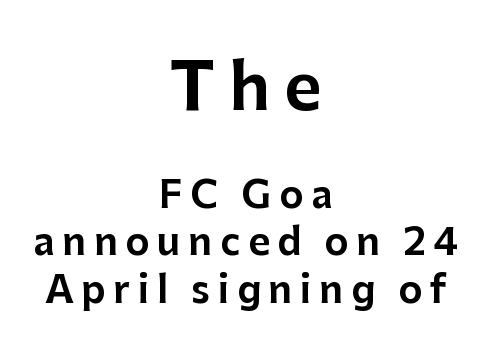
{"serif": "no", "italic": "no", "width": "normal", "stroke_contrast": "low", "x_height": "medium", "monospaced": "no", "underline": "no", "align": "center", "line_spacing": "normal", "line_spacing_ratio": 1.29, "letter_spacing": "wide", "letter_spacing_em": 0.21, "larger_block": "first", "size_ratio": 1.73, "glyph_px": 64}
